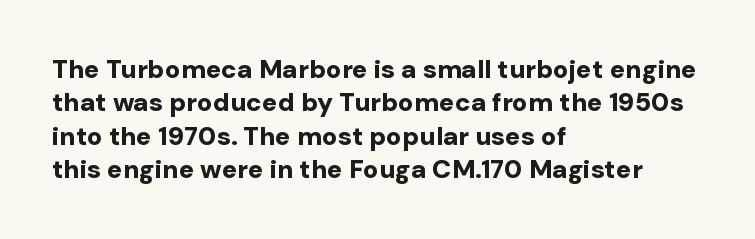
The image shows 26 px bold type, upright; set left-aligned, normal line spacing (1.28x), normal letter spacing, not underlined.
